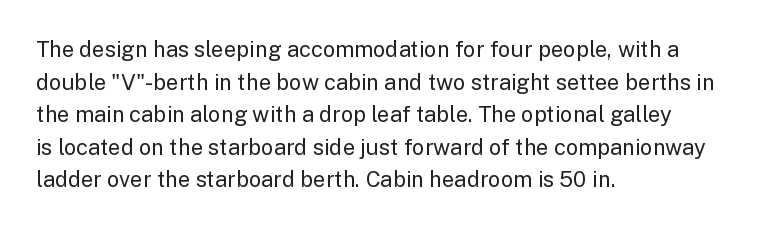
{"italic": "no", "bold": "no", "underline": "no", "align": "left", "line_spacing": "normal", "line_spacing_ratio": 1.48, "letter_spacing": "normal", "letter_spacing_em": 0.0, "glyph_px": 22}
